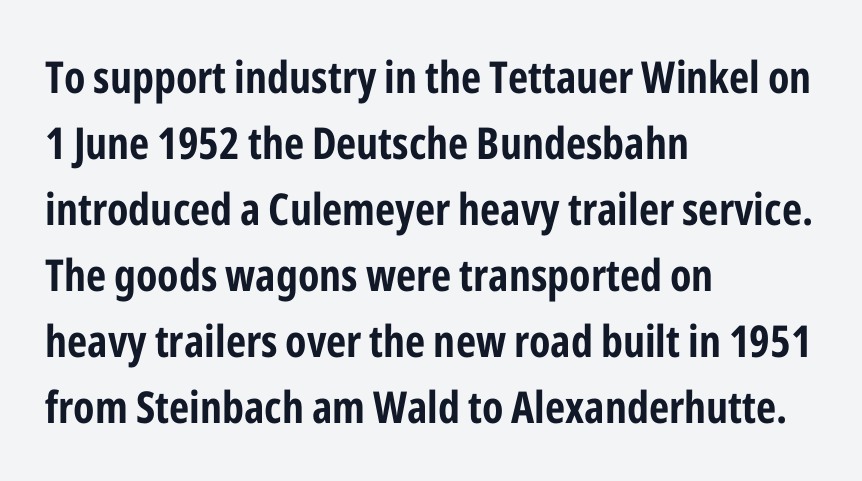
{"serif": "no", "italic": "no", "bold": "yes", "weight": "bold", "width": "condensed", "stroke_contrast": "low", "x_height": "medium", "monospaced": "no", "underline": "no", "align": "left", "line_spacing": "normal", "line_spacing_ratio": 1.5, "letter_spacing": "normal", "letter_spacing_em": 0.0, "glyph_px": 44}
